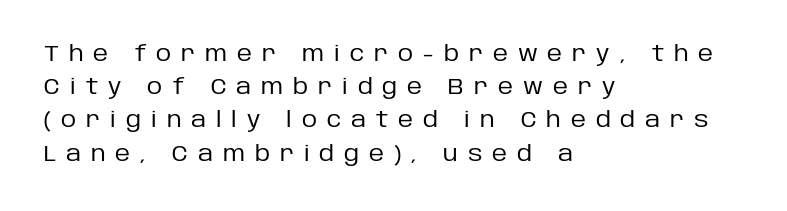
Q: Is the text bold? A: No.
Q: Is the text italic (slanted)? A: No, it is upright.
Q: Is the text underlined? A: No.
Q: How is the paragraph aligned? A: Left-aligned.
Q: Is the spacing between letters normal or unusually wide? A: Unusually wide.
Q: Is the spacing between lines tight, normal or loose? A: Normal.
